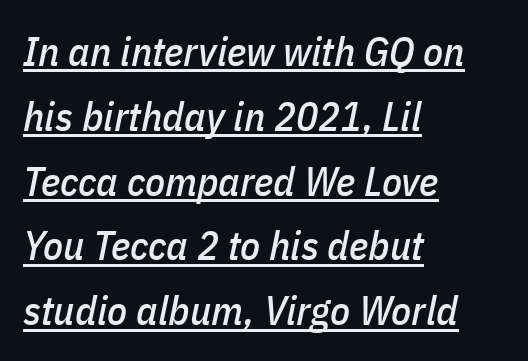
{"italic": "yes", "lean": "right", "slant_degrees": 11, "width": "condensed", "stroke_contrast": "low", "x_height": "medium", "monospaced": "no", "underline": "yes", "align": "left", "line_spacing": "normal", "line_spacing_ratio": 1.58, "letter_spacing": "normal", "letter_spacing_em": 0.0, "glyph_px": 41}
